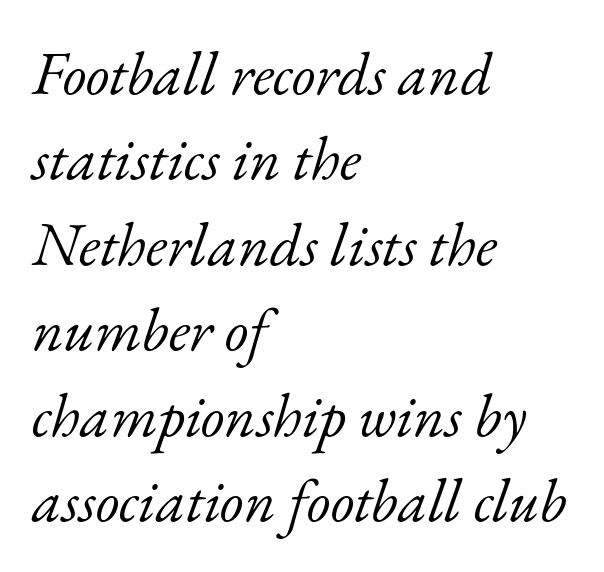
The image shows 61 px light serif type, italic (leaning right); set left-aligned, normal line spacing (1.4x), normal letter spacing, not underlined; low stroke contrast and a small x-height.
